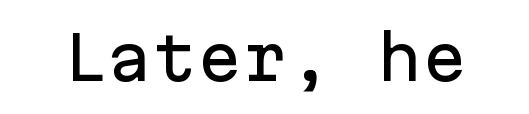
Note the uniform advance width — an 'i' takes as much space as an 'm'. The strip under each line holds only bare page. Designer's note — italics off, roman on. Tracking here is standard; glyphs follow each other at the usual distance.
